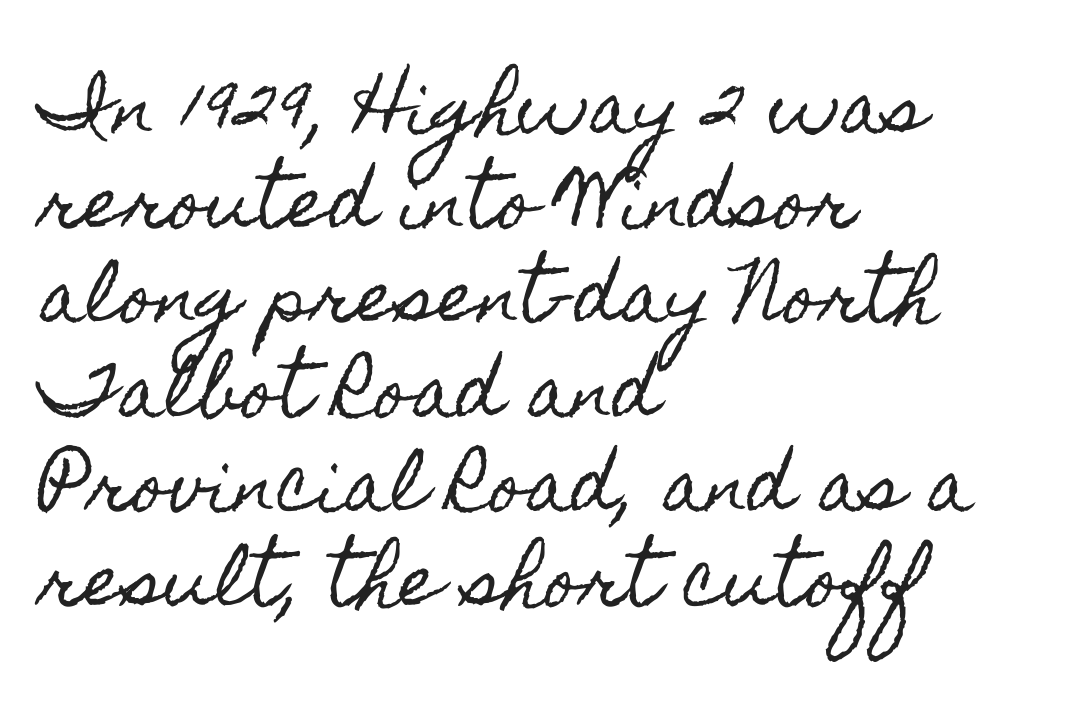
Lines of text with bare space underneath. No extra tracking has been applied to these lines. In terms of leading, this rendering sits right in the middle. Is the block centered? No — it sits flush against the left margin. Character widths vary here, with narrow letters taking less room than wide ones.
